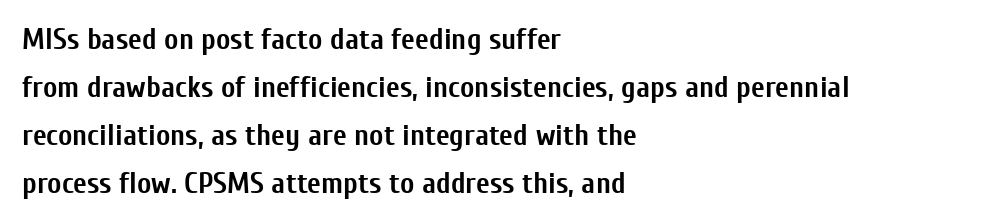
The image shows 30 px semibold, condensed sans-serif type, upright; set left-aligned, normal line spacing (1.6x), normal letter spacing, not underlined; low stroke contrast and a medium x-height.
